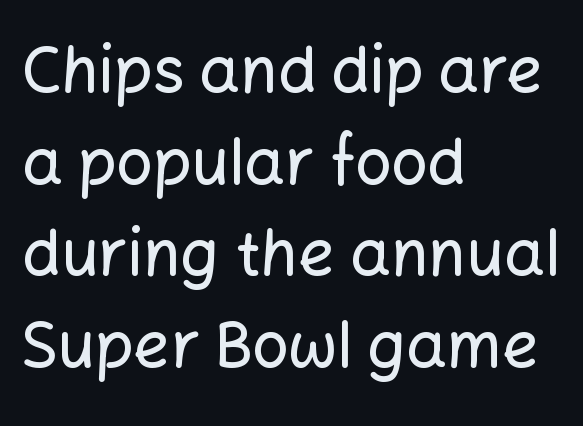
The image shows 64 px sans-serif type, upright; set left-aligned, normal line spacing (1.43x), normal letter spacing, not underlined; low stroke contrast and a medium x-height.
